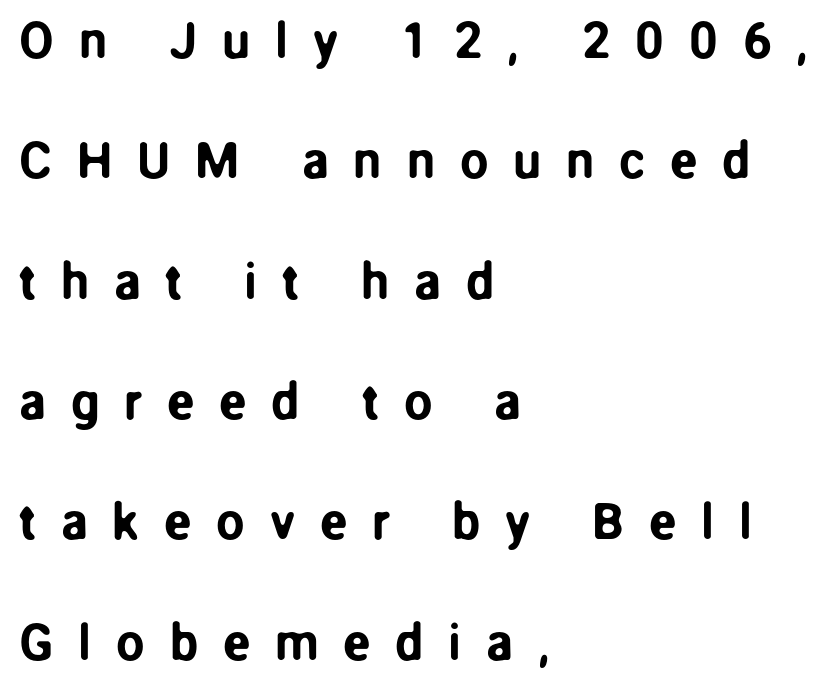
Q: Is the text italic (slanted)? A: No, it is upright.
Q: Is the typeface a serif or a sans-serif typeface? A: Sans-serif.
Q: Is the text underlined? A: No.
Q: How is the paragraph aligned? A: Left-aligned.
Q: Is the spacing between letters normal or unusually wide? A: Unusually wide.
Q: Is the spacing between lines tight, normal or loose? A: Loose.
Q: Width (condensed, normal, or wide)? A: Normal.
Q: Stroke contrast? A: Low.
Q: x-height? A: Medium.
Q: Monospaced? A: No.
